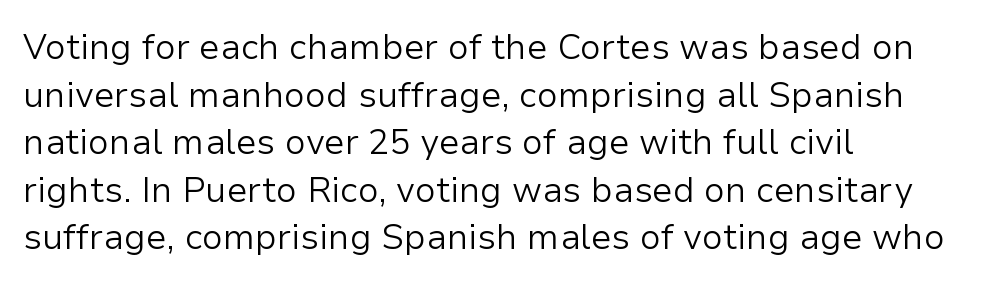
The lines in this sample share a left origin and differ only in where they stop. The area under the type is left untouched. Nope, not italic — everything's standing straight. The cut favours lightness, reaching ordinary text weight at its darkest.
